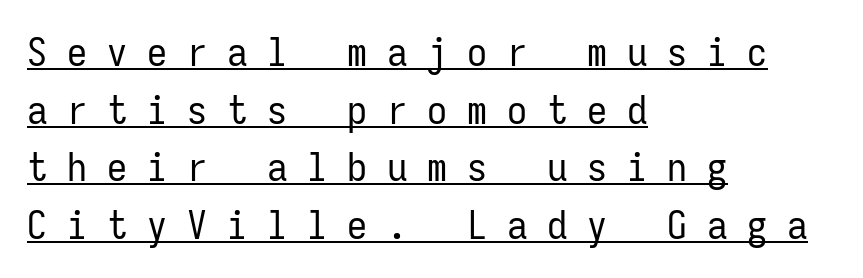
The image shows 40 px regular-weight, condensed sans-serif type, upright, monospaced; set left-aligned, normal line spacing (1.44x), unusually wide letter spacing (+0.5 em), underlined; low stroke contrast and a medium x-height.
